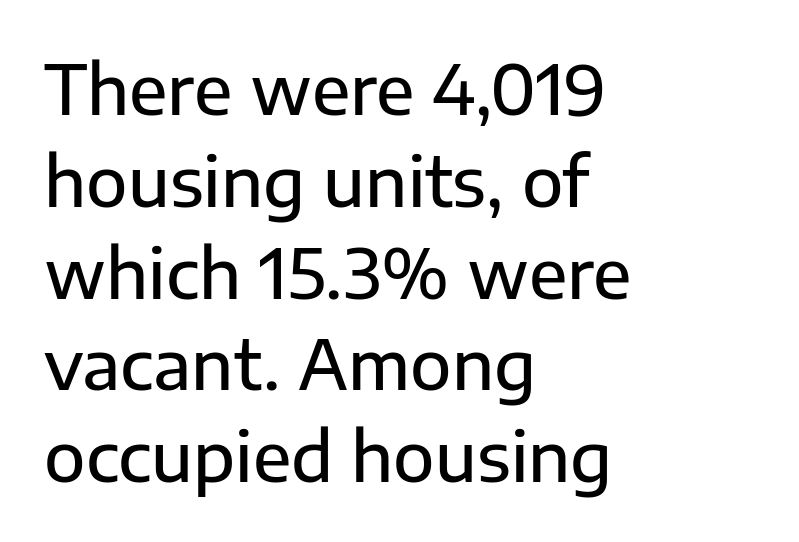
Q: Is the text italic (slanted)? A: No, it is upright.
Q: Is the typeface a serif or a sans-serif typeface? A: Sans-serif.
Q: Is the text underlined? A: No.
Q: How is the paragraph aligned? A: Left-aligned.
Q: Is the spacing between letters normal or unusually wide? A: Normal.
Q: Is the spacing between lines tight, normal or loose? A: Normal.
Q: Width (condensed, normal, or wide)? A: Normal.
Q: Stroke contrast? A: Low.
Q: x-height? A: Medium.
Q: Monospaced? A: No.
